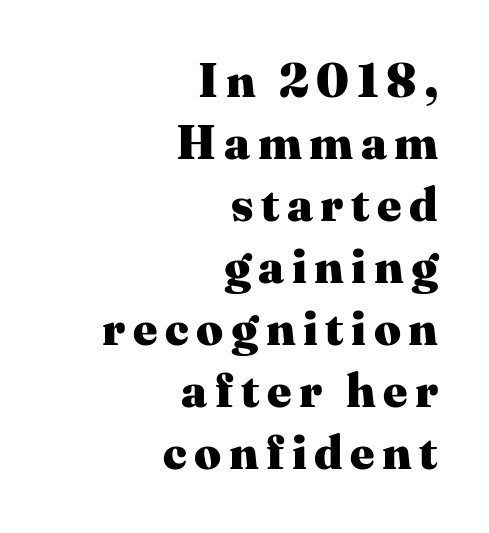
Q: Is the text bold? A: Yes.
Q: Is the text italic (slanted)? A: No, it is upright.
Q: Is the typeface a serif or a sans-serif typeface? A: Serif.
Q: Is the text underlined? A: No.
Q: How is the paragraph aligned? A: Right-aligned.
Q: Is the spacing between lines tight, normal or loose? A: Normal.
Q: Width (condensed, normal, or wide)? A: Normal.
Q: Stroke contrast? A: Medium.
Q: x-height? A: Medium.
Q: Monospaced? A: No.
